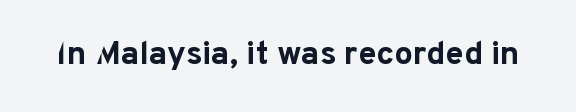
{"serif": "no", "italic": "no", "bold": "yes", "weight": "bold", "width": "normal", "stroke_contrast": "low", "x_height": "medium", "monospaced": "no", "underline": "no", "letter_spacing": "normal", "letter_spacing_em": 0.0, "glyph_px": 33}
